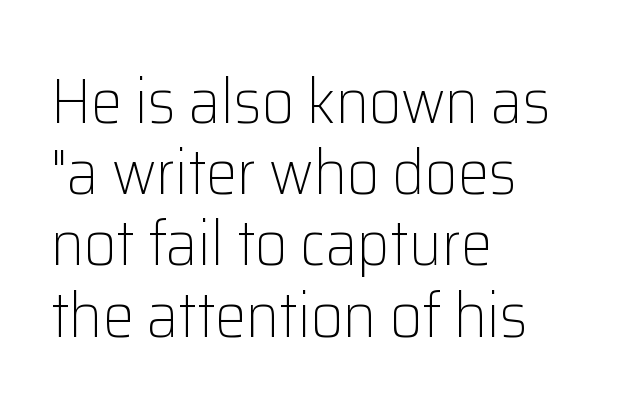
{"serif": "no", "italic": "no", "bold": "no", "weight": "light", "width": "normal", "stroke_contrast": "low", "x_height": "medium", "monospaced": "no", "underline": "no", "align": "left", "line_spacing": "tight", "line_spacing_ratio": 1.13, "letter_spacing": "normal", "letter_spacing_em": 0.0, "glyph_px": 63}
